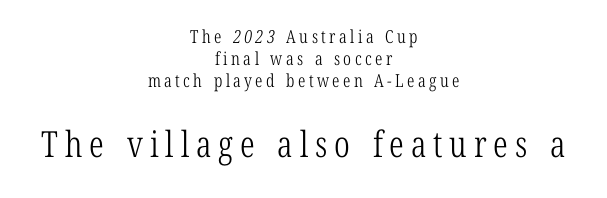
{"serif": "yes", "bold": "no", "weight": "light", "width": "condensed", "stroke_contrast": "low", "x_height": "medium", "monospaced": "no", "underline": "no", "align": "center", "line_spacing_ratio": 1.22, "larger_block": "second", "size_ratio": 2.0, "glyph_px": 36}
